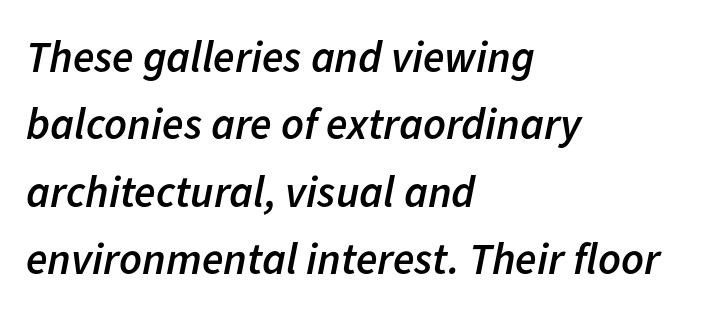
The image shows 44 px semibold type, italic (leaning right); set left-aligned, normal line spacing (1.53x), normal letter spacing, not underlined; low stroke contrast and a medium x-height.
